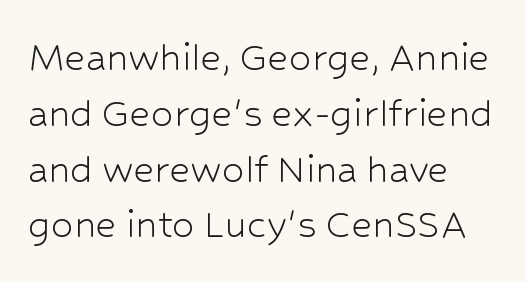
Each letter keeps its own natural width here, so spacing adapts to shape. It's the straight-up-and-down kind of type. The horizontal fit of the characters is conventional and even. One-word summary of the alignment: left. Stems and bowls with no extra thickness — not bold. The baseline area is clear.
